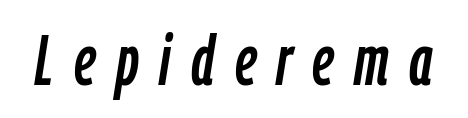
Q: Is the text italic (slanted)? A: Yes, it leans right by about 9 degrees.
Q: Is the text underlined? A: No.
Q: Is the spacing between letters normal or unusually wide? A: Unusually wide.
Q: Width (condensed, normal, or wide)? A: Condensed.
Q: Stroke contrast? A: Low.
Q: x-height? A: Medium.
Q: Monospaced? A: No.
